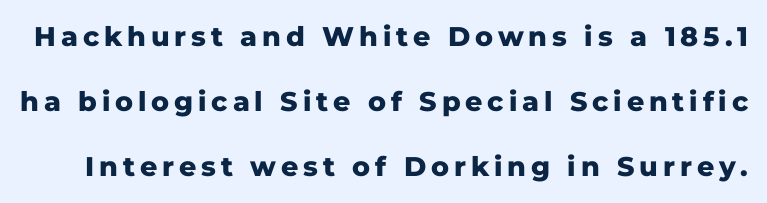
{"italic": "no", "bold": "yes", "underline": "no", "line_spacing": "loose", "line_spacing_ratio": 2.41, "glyph_px": 27}
